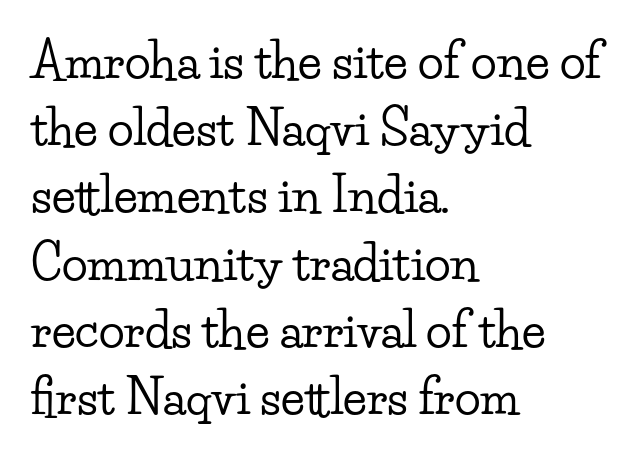
Q: Is the text italic (slanted)? A: No, it is upright.
Q: Is the typeface a serif or a sans-serif typeface? A: Serif.
Q: Is the text underlined? A: No.
Q: How is the paragraph aligned? A: Left-aligned.
Q: Is the spacing between letters normal or unusually wide? A: Normal.
Q: Is the spacing between lines tight, normal or loose? A: Normal.
Q: Width (condensed, normal, or wide)? A: Wide.
Q: Stroke contrast? A: Low.
Q: x-height? A: Small.
Q: Monospaced? A: No.
